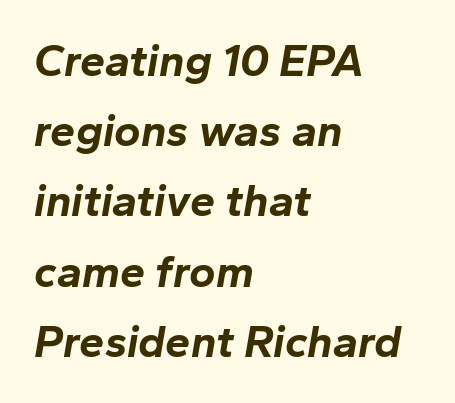
Q: Is the text bold? A: Yes.
Q: Is the text italic (slanted)? A: Yes, it leans right by about 10 degrees.
Q: Is the text underlined? A: No.
Q: How is the paragraph aligned? A: Left-aligned.
Q: Is the spacing between letters normal or unusually wide? A: Normal.
Q: Is the spacing between lines tight, normal or loose? A: Normal.
Q: Width (condensed, normal, or wide)? A: Normal.
Q: Stroke contrast? A: Low.
Q: x-height? A: Medium.
Q: Monospaced? A: No.
